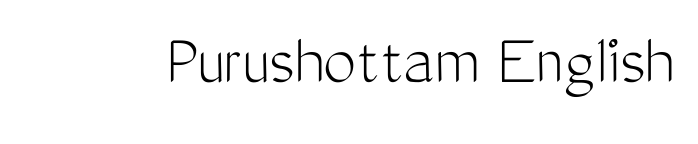
Summary of weight: not heavy and not bold. Nothing sits at the stroke ends, so this counts as sans-serif. No word sits above an underline. A roman cut, with each character standing at attention.
